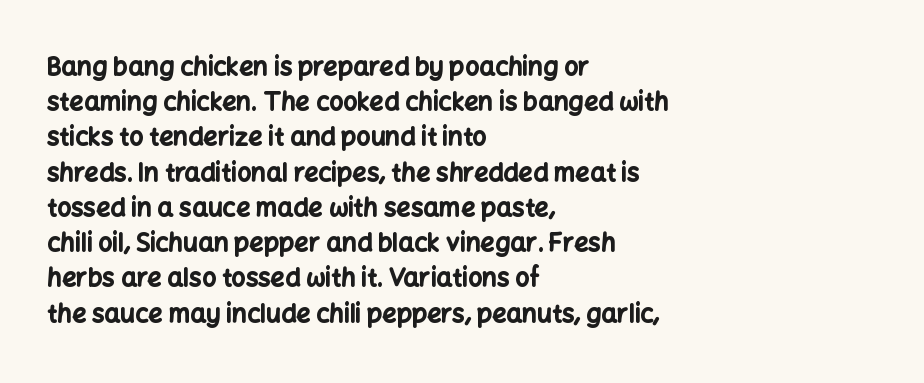
The image shows 25 px bold type, upright; set left-aligned, normal line spacing (1.41x), normal letter spacing, not underlined.
